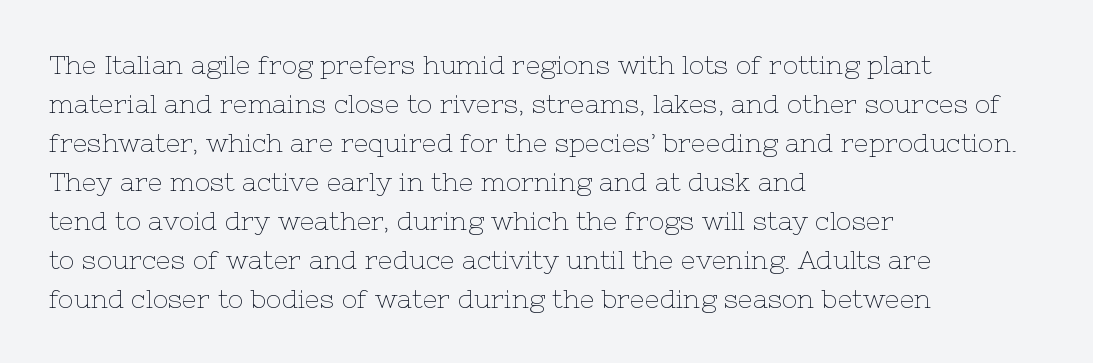
The image shows 26 px text type, upright; set left-aligned, normal line spacing (1.5x), normal letter spacing, not underlined.
